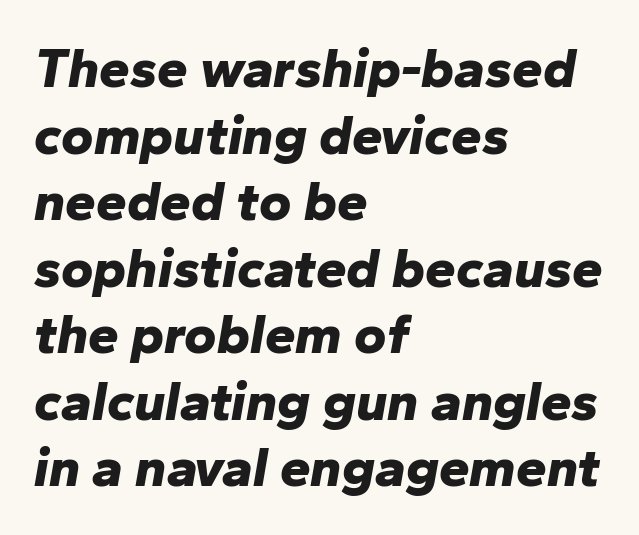
Q: Is the text bold? A: Yes.
Q: Is the text italic (slanted)? A: Yes, it leans right by about 10 degrees.
Q: Is the text underlined? A: No.
Q: How is the paragraph aligned? A: Left-aligned.
Q: Is the spacing between letters normal or unusually wide? A: Normal.
Q: Width (condensed, normal, or wide)? A: Normal.
Q: Stroke contrast? A: Low.
Q: x-height? A: Medium.
Q: Monospaced? A: No.
